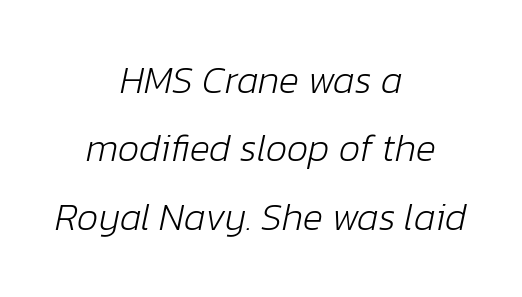
{"italic": "yes", "lean": "right", "slant_degrees": 12, "bold": "no", "weight": "light", "width": "normal", "stroke_contrast": "low", "x_height": "medium", "monospaced": "no", "underline": "no", "align": "center", "line_spacing_ratio": 1.8, "letter_spacing": "normal", "letter_spacing_em": 0.0, "glyph_px": 38}
